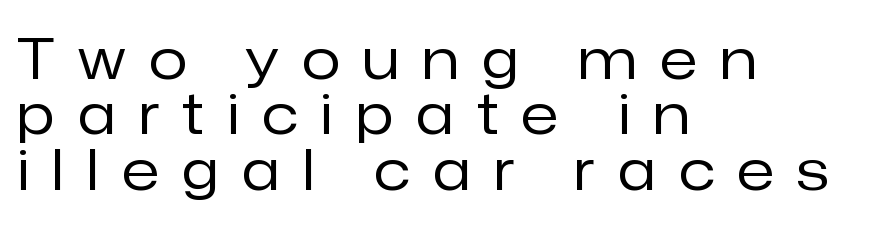
Q: Is the text bold? A: No.
Q: Is the text italic (slanted)? A: No, it is upright.
Q: Is the typeface a serif or a sans-serif typeface? A: Sans-serif.
Q: Is the text underlined? A: No.
Q: How is the paragraph aligned? A: Left-aligned.
Q: Is the spacing between letters normal or unusually wide? A: Unusually wide.
Q: Is the spacing between lines tight, normal or loose? A: Tight.
Q: Width (condensed, normal, or wide)? A: Normal.
Q: Stroke contrast? A: Low.
Q: x-height? A: Medium.
Q: Monospaced? A: No.
